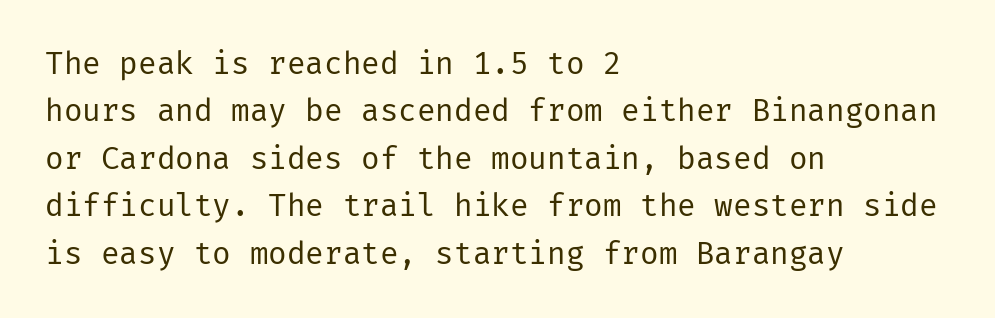
The image shows 31 px regular-weight sans-serif type, upright; set left-aligned, normal line spacing (1.53x), normal letter spacing, not underlined; low stroke contrast and a medium x-height.
